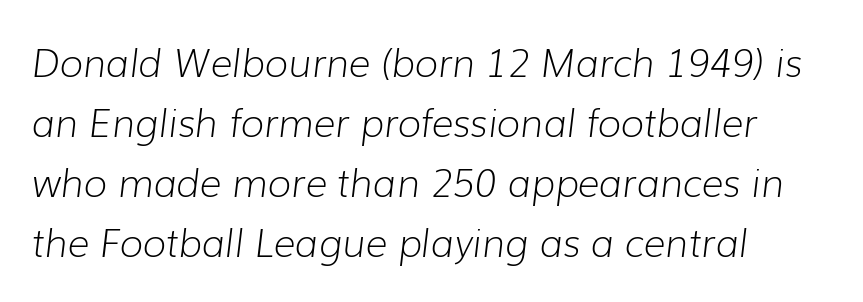
The image shows 38 px light type, italic (leaning right); set left-aligned, normal line spacing (1.58x), normal letter spacing, not underlined; low stroke contrast and a medium x-height.
